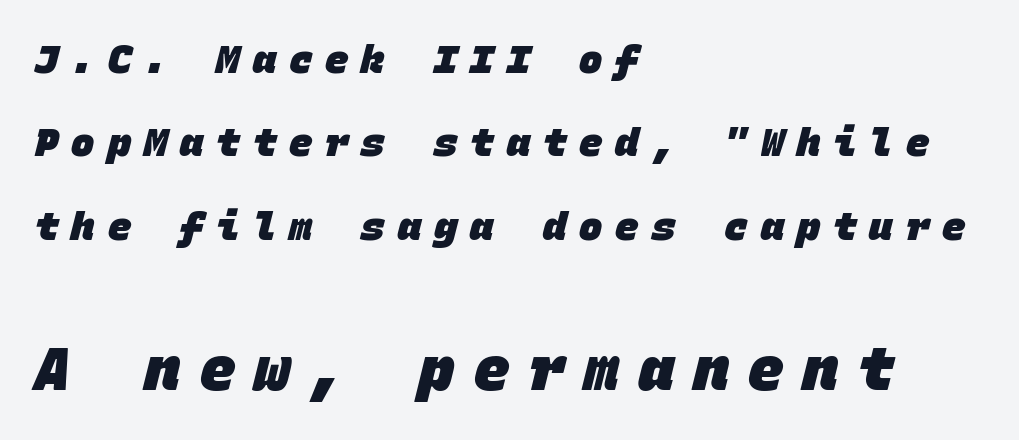
{"serif": "no", "bold": "yes", "weight": "heavy", "width": "normal", "stroke_contrast": "low", "x_height": "large", "monospaced": "yes", "underline": "no", "align": "left", "line_spacing": "loose", "line_spacing_ratio": 2.14, "letter_spacing": "wide", "letter_spacing_em": 0.33, "larger_block": "second", "size_ratio": 1.51, "glyph_px": 59}
